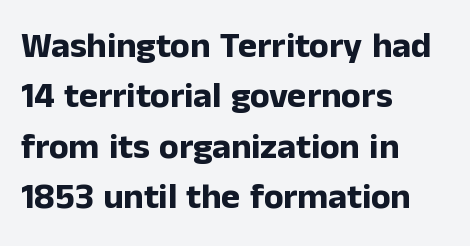
This sample uses plain, unmodified letter spacing. Spacing verdict: proportional, widths tailored to each character. Regarding leading, the lines here are spaced in the standard way. The string is rendered with underlining switched off. A dark, heavy texture on the line: the type is bold.
